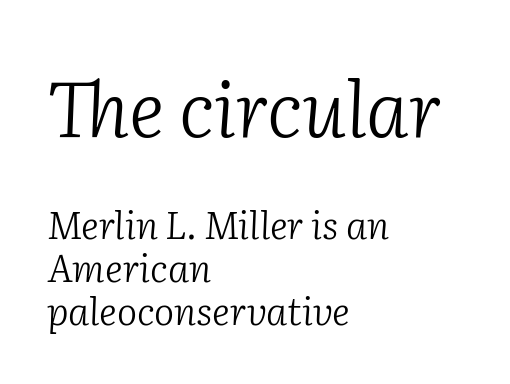
Q: Is the text bold? A: No.
Q: Is the text italic (slanted)? A: Yes, it leans right by about 2 degrees.
Q: Is the typeface a serif or a sans-serif typeface? A: Serif.
Q: Is the text underlined? A: No.
Q: How is the paragraph aligned? A: Left-aligned.
Q: Is the spacing between letters normal or unusually wide? A: Normal.
Q: Is the spacing between lines tight, normal or loose? A: Tight.
Q: Which block of text is set in a larger size, the first (top) or the second (bottom)? A: The first (top) one.
Q: Width (condensed, normal, or wide)? A: Normal.
Q: Stroke contrast? A: Low.
Q: x-height? A: Medium.
Q: Monospaced? A: No.
